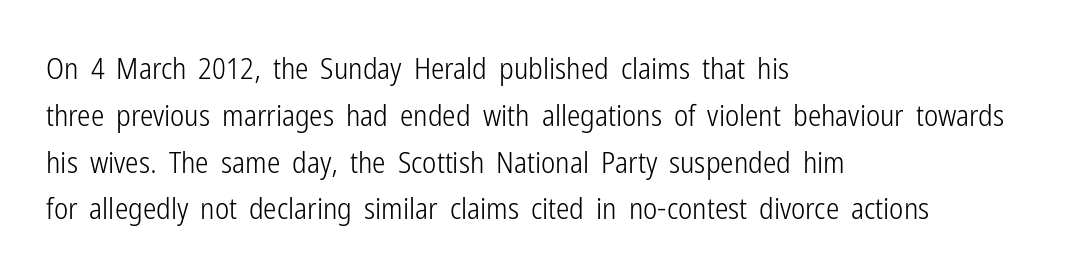
This rendering employs a face without finishing strokes, i.e., a sans-serif. The characters are drawn with everyday or finer stroke widths. One-word summary of the alignment: left. This sample keeps an unexceptional amount of space between lines. Lines of text with bare space underneath. Does the lettering tilt? It doesn't — this is upright.
